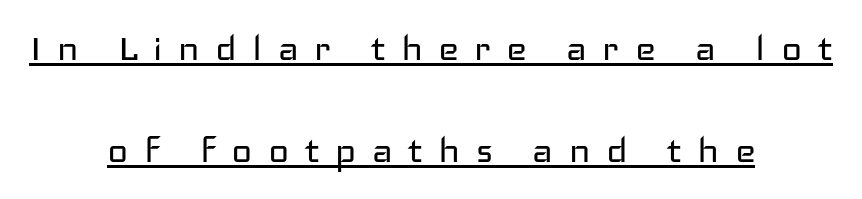
{"serif": "no", "italic": "no", "bold": "no", "weight": "regular", "width": "wide", "stroke_contrast": "low", "x_height": "medium", "monospaced": "no", "underline": "yes", "align": "center", "line_spacing": "loose", "line_spacing_ratio": 2.31, "letter_spacing": "wide", "letter_spacing_em": 0.35, "glyph_px": 44}
